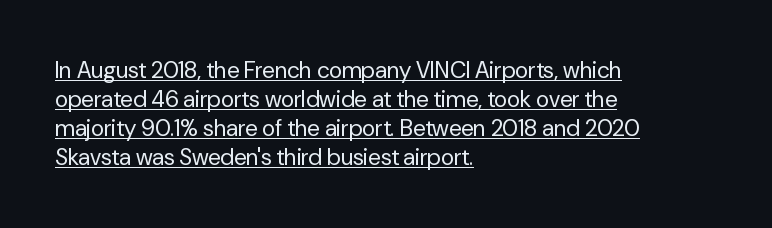
Q: Is the text bold? A: No.
Q: Is the text italic (slanted)? A: No, it is upright.
Q: Is the text underlined? A: Yes.
Q: How is the paragraph aligned? A: Left-aligned.
Q: Is the spacing between letters normal or unusually wide? A: Normal.
Q: Is the spacing between lines tight, normal or loose? A: Normal.
